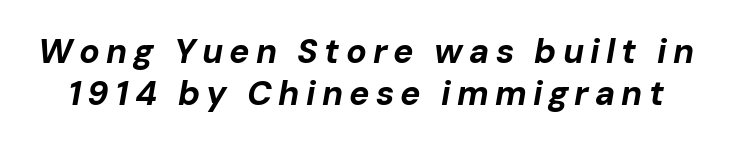
Q: Is the text bold? A: Yes.
Q: Is the text italic (slanted)? A: Yes, it leans right by about 10 degrees.
Q: Is the text underlined? A: No.
Q: Width (condensed, normal, or wide)? A: Normal.
Q: Stroke contrast? A: Low.
Q: x-height? A: Medium.
Q: Monospaced? A: No.
